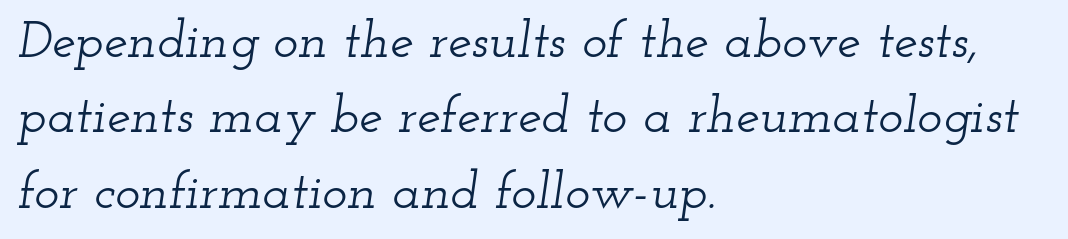
The image shows 53 px wide serif type, italic (leaning right); set left-aligned, normal line spacing (1.42x), normal letter spacing, not underlined; low stroke contrast and a small x-height.
